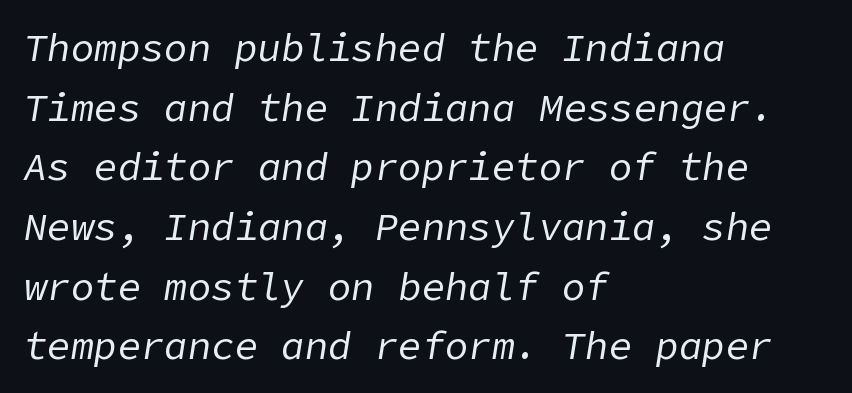
The lines in this sample share a left origin and differ only in where they stop. This rendering features lettering with no underline. Look at the tracking — it's just the regular setting, nothing added. Line spacing here is normal.
